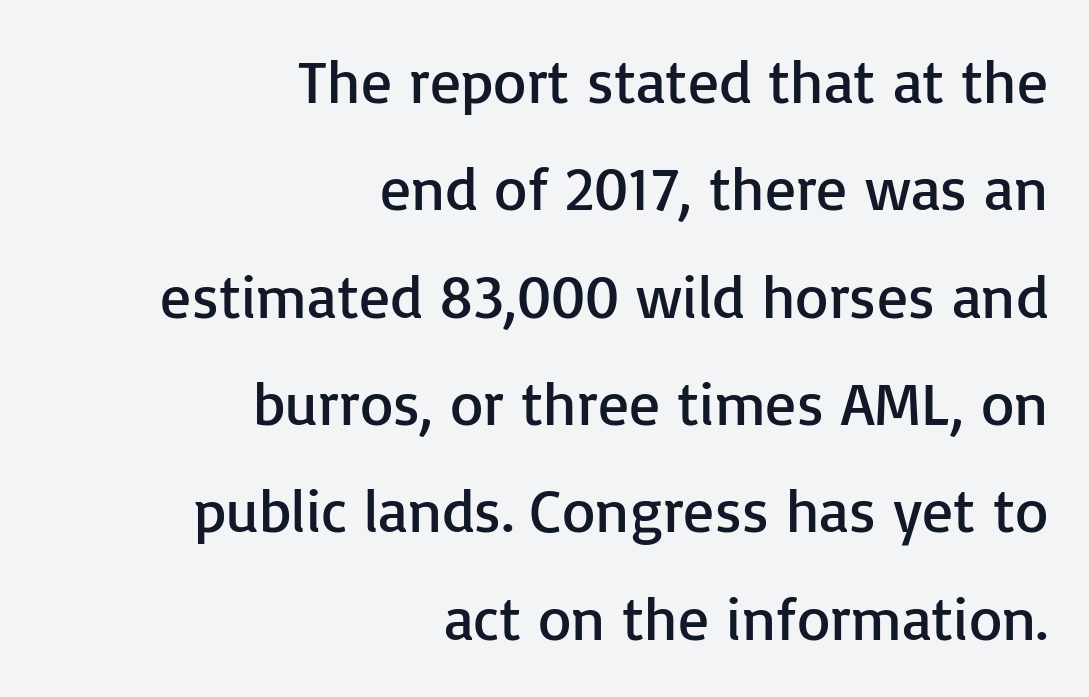
{"serif": "no", "italic": "no", "bold": "no", "weight": "regular", "width": "normal", "stroke_contrast": "low", "x_height": "medium", "monospaced": "no", "underline": "no", "align": "right", "line_spacing_ratio": 1.76, "letter_spacing": "normal", "letter_spacing_em": 0.0, "glyph_px": 61}
